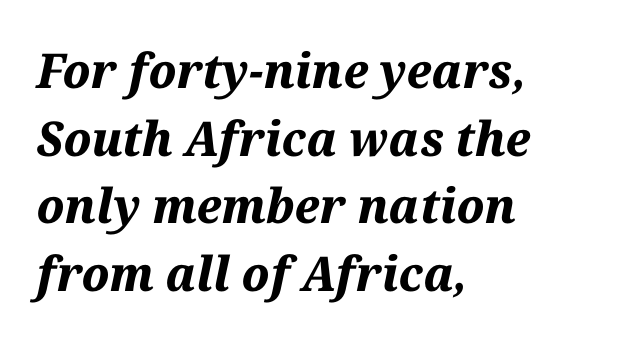
Q: Is the text bold? A: Yes.
Q: Is the text italic (slanted)? A: Yes, it leans right by about 12 degrees.
Q: Is the text underlined? A: No.
Q: How is the paragraph aligned? A: Left-aligned.
Q: Is the spacing between letters normal or unusually wide? A: Normal.
Q: Is the spacing between lines tight, normal or loose? A: Normal.
Q: Width (condensed, normal, or wide)? A: Normal.
Q: Stroke contrast? A: Medium.
Q: x-height? A: Medium.
Q: Monospaced? A: No.
